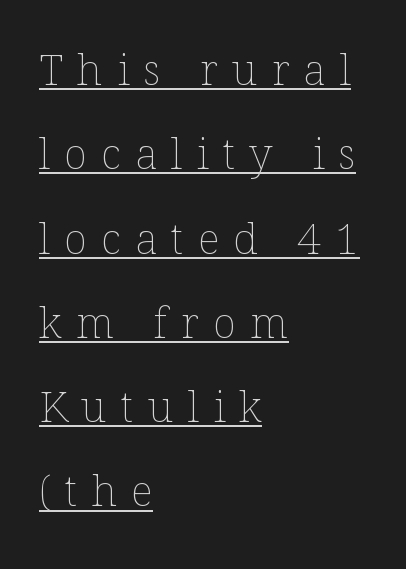
{"italic": "no", "bold": "no", "weight": "thin", "width": "normal", "stroke_contrast": "low", "x_height": "medium", "monospaced": "no", "underline": "yes", "align": "left", "line_spacing": "loose", "line_spacing_ratio": 1.96, "letter_spacing": "wide", "letter_spacing_em": 0.33, "glyph_px": 43}
